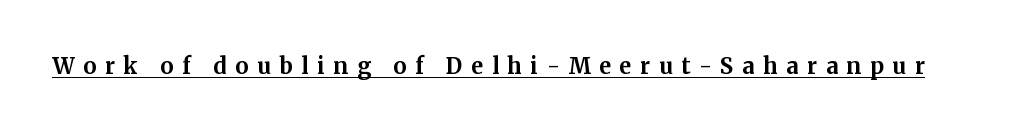
{"italic": "no", "bold": "yes", "underline": "yes", "letter_spacing": "wide", "letter_spacing_em": 0.4, "glyph_px": 22}
